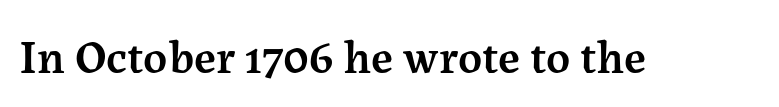
The image shows 47 px semibold serif type, upright; set normal letter spacing, not underlined; medium stroke contrast and a medium x-height.
